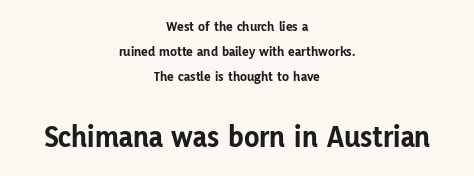
{"serif": "no", "italic": "no", "bold": "yes", "weight": "bold", "width": "normal", "stroke_contrast": "low", "x_height": "medium", "monospaced": "no", "underline": "no", "align": "center", "line_spacing_ratio": 1.79, "letter_spacing": "normal", "letter_spacing_em": 0.0, "larger_block": "second", "size_ratio": 2.21, "glyph_px": 31}
